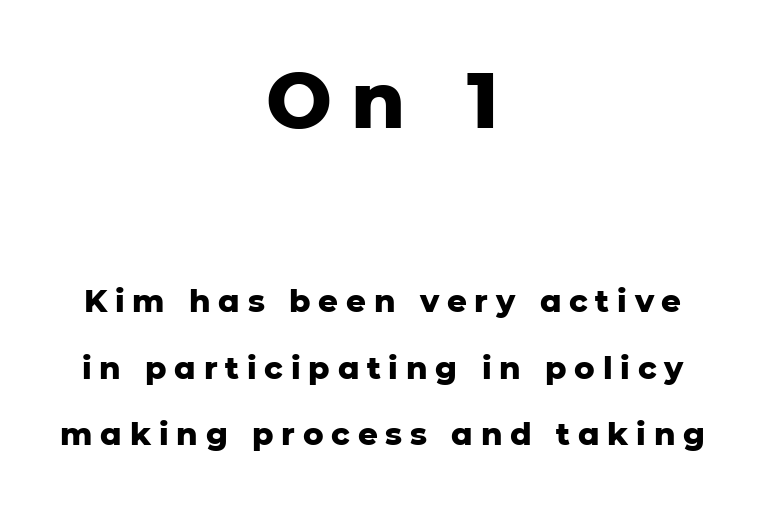
{"serif": "no", "italic": "no", "bold": "yes", "weight": "heavy", "width": "normal", "stroke_contrast": "low", "x_height": "medium", "monospaced": "no", "underline": "no", "align": "center", "line_spacing": "loose", "line_spacing_ratio": 2.14, "letter_spacing": "wide", "letter_spacing_em": 0.25, "larger_block": "first", "size_ratio": 2.52, "glyph_px": 78}
